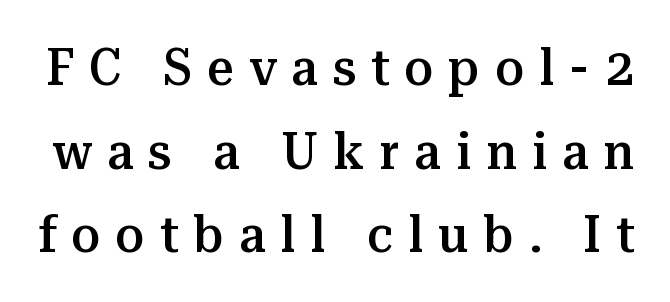
{"serif": "yes", "italic": "no", "bold": "semi", "weight": "semibold", "width": "normal", "stroke_contrast": "medium", "x_height": "medium", "monospaced": "no", "underline": "no", "line_spacing": "normal", "line_spacing_ratio": 1.61, "letter_spacing": "wide", "letter_spacing_em": 0.29, "glyph_px": 52}
